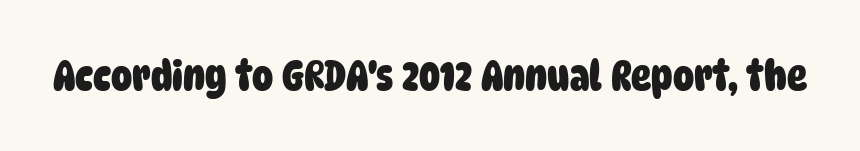
{"serif": "no", "bold": "yes", "weight": "heavy", "width": "condensed", "stroke_contrast": "low", "x_height": "large", "monospaced": "no", "underline": "no", "letter_spacing": "normal", "letter_spacing_em": 0.0, "glyph_px": 42}
